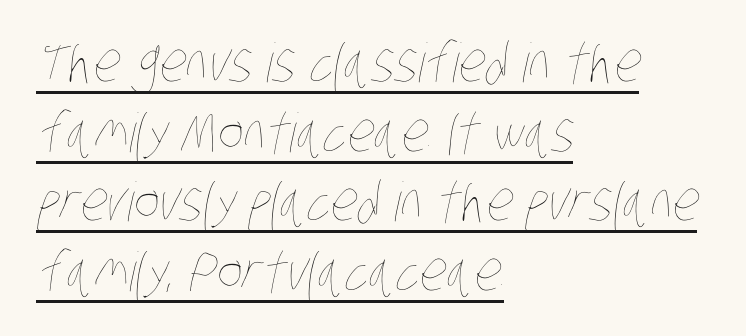
The image shows 54 px thin, condensed type; set left-aligned, normal line spacing (1.29x), normal letter spacing, underlined; low stroke contrast and a large x-height.
